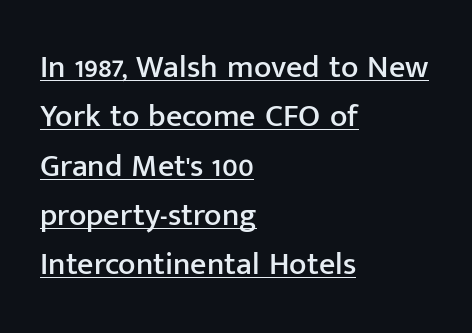
Is there much room between lines? A standard amount, neither cramped nor airy. Check where the strokes stop: nothing finishes them off — pure sans. Beneath each row of characters lies a ruled line. Each letter keeps its own natural width here, so spacing adapts to shape. Upright lettering throughout. Observe the ordinary spacing: letters are neighbours, not strangers.
